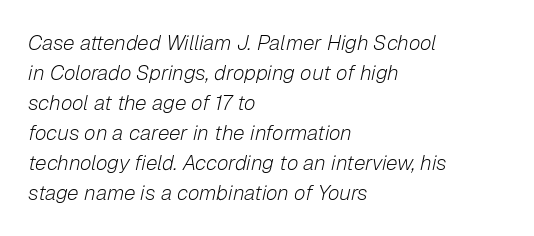
Q: Is the text bold? A: No.
Q: Is the text italic (slanted)? A: Yes, it leans right by about 12 degrees.
Q: Is the text underlined? A: No.
Q: How is the paragraph aligned? A: Left-aligned.
Q: Is the spacing between letters normal or unusually wide? A: Normal.
Q: Is the spacing between lines tight, normal or loose? A: Normal.
